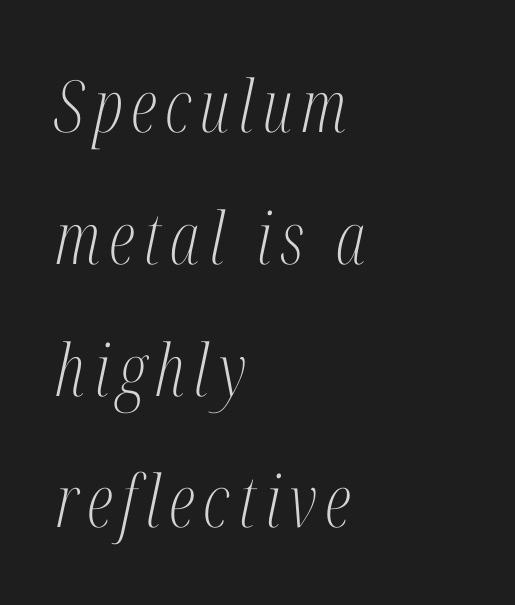
The image shows 72 px light, condensed serif type, italic (leaning right); set left-aligned, line spacing 1.83x, not underlined; medium stroke contrast and a medium x-height.
